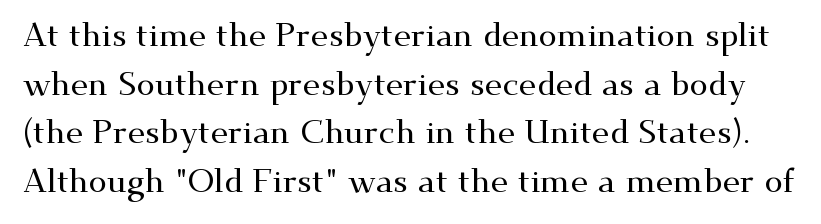
Note the varied advance widths — an 'i' is clearly narrower than an 'm'. Unlike italic type, these characters show no tilt at all. A typesetter would call this leading conventional body-copy spacing. The passage shown has conventional tracking throughout. Check where the strokes stop: tiny serifs finish them off. The space directly below the letters is spotless.
